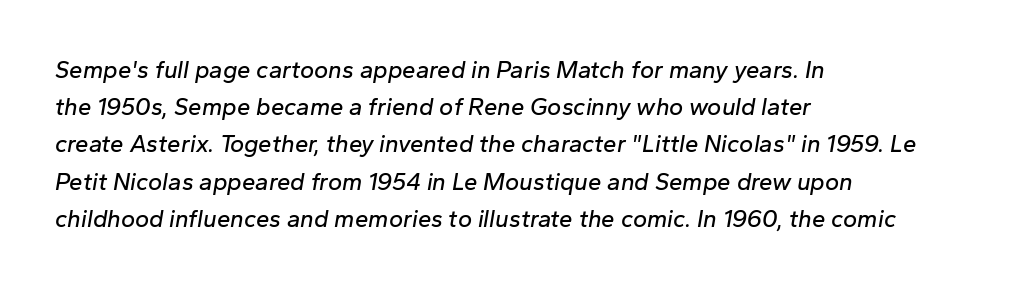
Tracking value appears to be zero — textbook default spacing. Horizontally, the lines are justified to the leading edge only. A typesetter would call this leading conventional body-copy spacing. The face used here has a pronounced slope to its letters. Unmarked baselines from the first word to the last.
